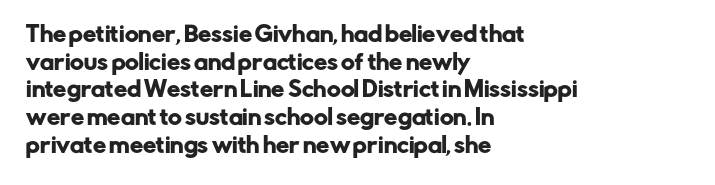
Every character sits straight up, as roman type does. Decoration check: the copy has no underline. A normal amount of white space separates one row of letters from the next. The passage shown has conventional tracking throughout.
